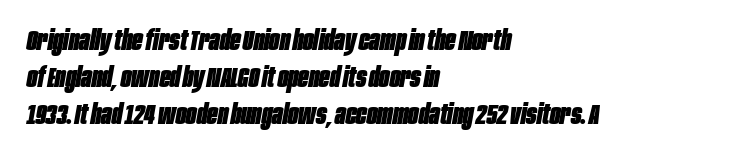
{"italic": "yes", "lean": "right", "slant_degrees": 10, "bold": "yes", "weight": "heavy", "width": "condensed", "stroke_contrast": "low", "x_height": "large", "monospaced": "no", "underline": "no", "align": "left", "line_spacing": "normal", "line_spacing_ratio": 1.33, "letter_spacing": "normal", "letter_spacing_em": 0.0, "glyph_px": 28}
